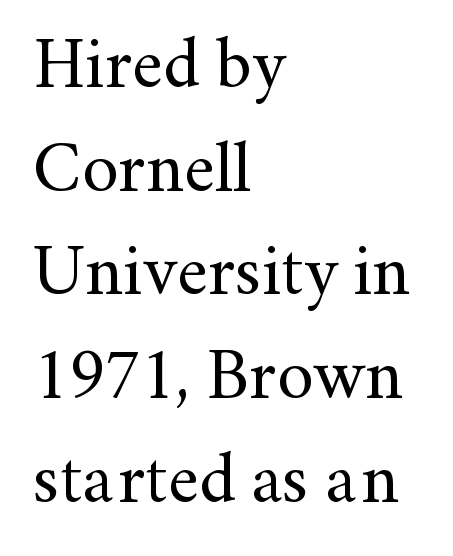
The leading is moderate, giving the passage an even texture. Do the characters align in a grid? No, the font is proportional. This is roman type, the default non-slanted kind. The font family rendered here belongs to the serif group. Tracking value appears to be zero — textbook default spacing. The weight tops out at a normal text grade.
